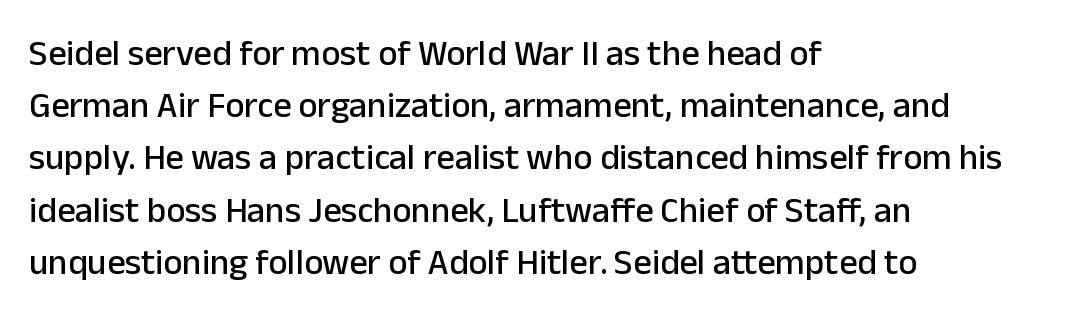
The image shows 36 px sans-serif type, upright; set left-aligned, normal line spacing (1.45x), normal letter spacing, not underlined; low stroke contrast and a medium x-height.
